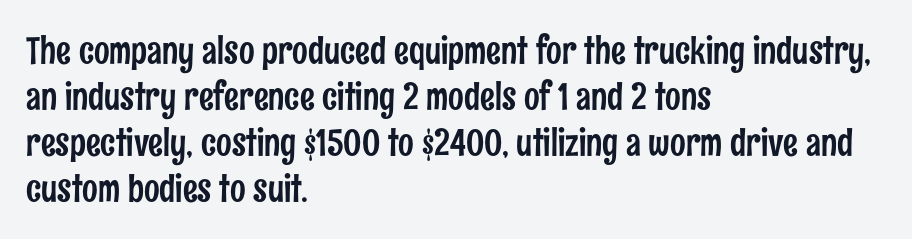
Q: Is the text italic (slanted)? A: No, it is upright.
Q: Is the typeface a serif or a sans-serif typeface? A: Sans-serif.
Q: Is the text underlined? A: No.
Q: How is the paragraph aligned? A: Left-aligned.
Q: Is the spacing between letters normal or unusually wide? A: Normal.
Q: Width (condensed, normal, or wide)? A: Condensed.
Q: Stroke contrast? A: Low.
Q: x-height? A: Medium.
Q: Monospaced? A: No.
